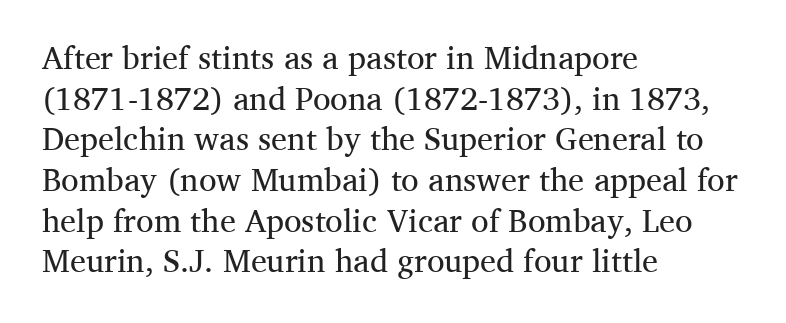
Old-style or modern, the face here clearly has serifs. Leftover space on each line is placed entirely after the last word. The line texture is even and compact thanks to regular tracking. It's the straight-up-and-down kind of type.
